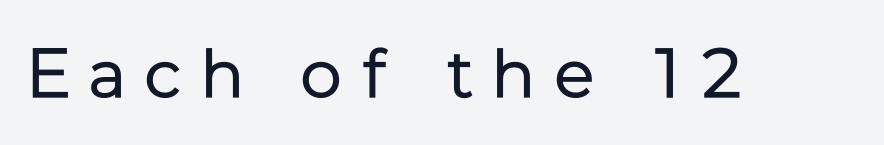
{"serif": "no", "italic": "no", "bold": "no", "weight": "regular", "width": "normal", "stroke_contrast": "low", "x_height": "medium", "monospaced": "no", "underline": "no", "letter_spacing": "wide", "letter_spacing_em": 0.29, "glyph_px": 69}
